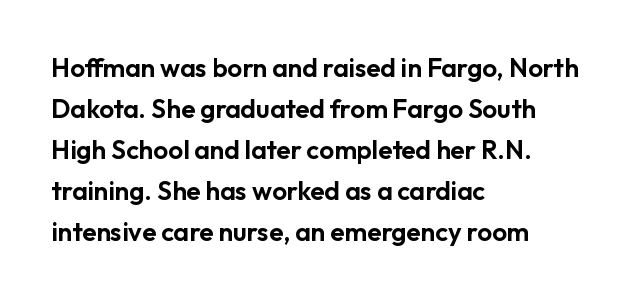
Descenders hang freely into open space. The font's upright variant was chosen for this text. Alignment: flush left. Leading: standard. The letterforms sit shoulder to shoulder at normal distance.
